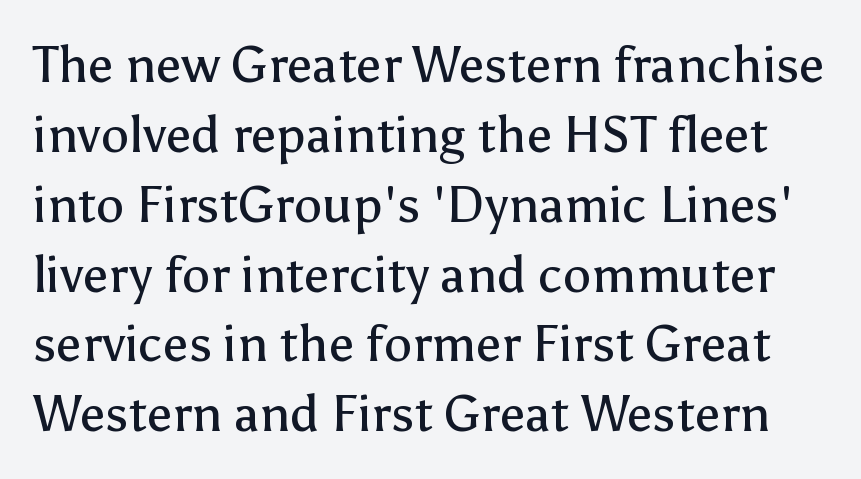
{"serif": "no", "italic": "no", "bold": "no", "weight": "regular", "width": "normal", "stroke_contrast": "low", "x_height": "medium", "monospaced": "no", "underline": "no", "line_spacing": "normal", "line_spacing_ratio": 1.37, "letter_spacing": "normal", "letter_spacing_em": 0.0, "glyph_px": 51}
